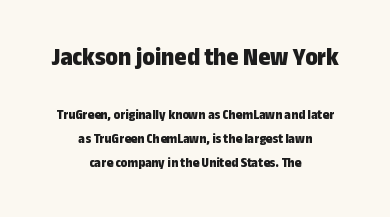
The type sits square on the baseline with zero lean. No extra tracking has been applied to these lines. The baseline area is clear. Does the copy run flush right? No — it is centered line by line. Its strokes are broad and dark, the hallmark of bold type.
